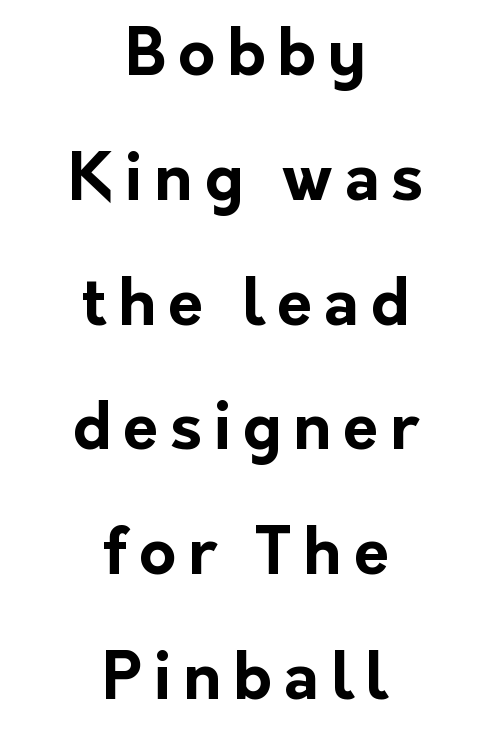
{"serif": "no", "italic": "no", "bold": "yes", "weight": "bold", "width": "normal", "stroke_contrast": "low", "x_height": "medium", "monospaced": "no", "underline": "no", "align": "center", "line_spacing": "loose", "line_spacing_ratio": 1.95, "glyph_px": 64}
